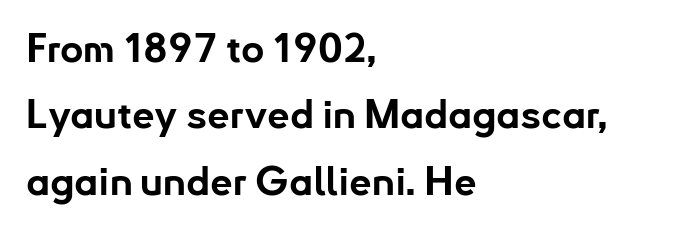
The lettering stays uniformly vertical, giving the passage a roman look. What kind of face is this? One without serifs — a sans. Each new line begins a customary step beneath the previous one. Bare-footed words on every line. The passage is arranged the way most books set body copy — flush left. Is the type bold? Yes — the strokes are clearly thick and heavy.
